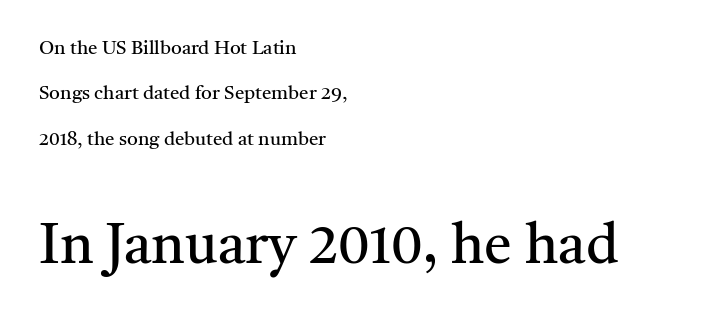
Q: Is the text bold? A: No.
Q: Is the text italic (slanted)? A: No, it is upright.
Q: Is the typeface a serif or a sans-serif typeface? A: Serif.
Q: Is the text underlined? A: No.
Q: How is the paragraph aligned? A: Left-aligned.
Q: Is the spacing between letters normal or unusually wide? A: Normal.
Q: Is the spacing between lines tight, normal or loose? A: Loose.
Q: Which block of text is set in a larger size, the first (top) or the second (bottom)? A: The second (bottom) one.
Q: Width (condensed, normal, or wide)? A: Normal.
Q: Stroke contrast? A: Medium.
Q: x-height? A: Medium.
Q: Monospaced? A: No.
